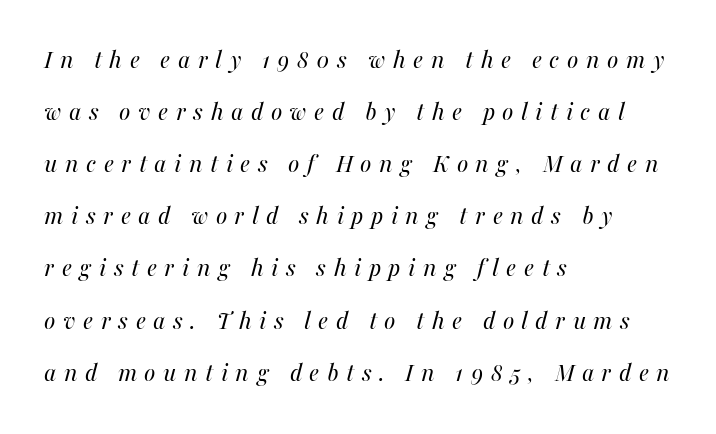
Q: Is the text bold? A: No.
Q: Is the text italic (slanted)? A: Yes, it leans right by about 16 degrees.
Q: Is the text underlined? A: No.
Q: How is the paragraph aligned? A: Left-aligned.
Q: Is the spacing between letters normal or unusually wide? A: Unusually wide.
Q: Is the spacing between lines tight, normal or loose? A: Loose.
